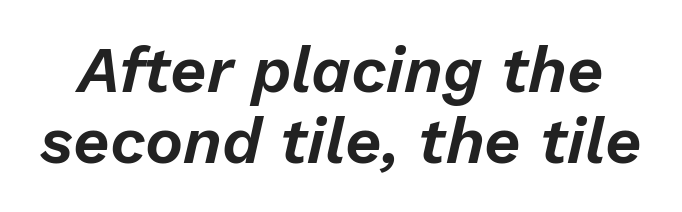
Q: Is the text italic (slanted)? A: Yes, it leans right by about 13 degrees.
Q: Is the text underlined? A: No.
Q: Is the spacing between letters normal or unusually wide? A: Normal.
Q: Is the spacing between lines tight, normal or loose? A: Tight.
Q: Width (condensed, normal, or wide)? A: Normal.
Q: Stroke contrast? A: Low.
Q: x-height? A: Medium.
Q: Monospaced? A: No.
